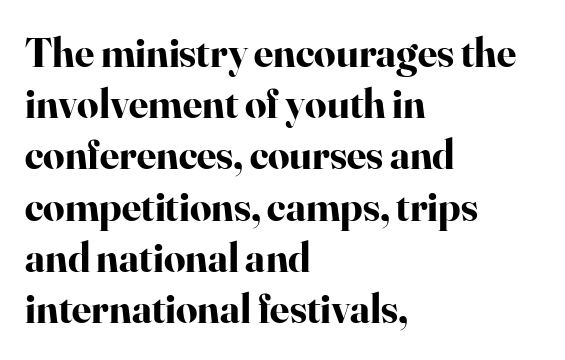
{"serif": "yes", "italic": "no", "bold": "yes", "weight": "bold", "width": "normal", "stroke_contrast": "high", "x_height": "small", "monospaced": "no", "underline": "no", "align": "left", "line_spacing_ratio": 1.22, "letter_spacing": "normal", "letter_spacing_em": 0.0, "glyph_px": 42}
